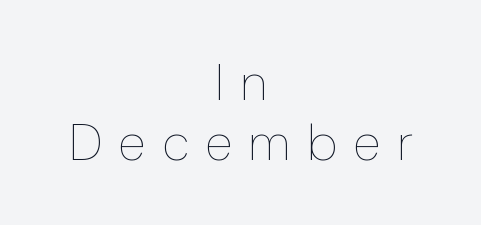
The image shows 51 px thin type, upright; set centered, line spacing 1.17x, unusually wide letter spacing (+0.32 em), not underlined; low stroke contrast and a medium x-height.
